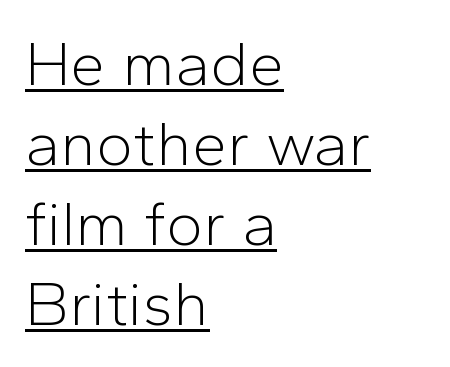
Q: Is the text bold? A: No.
Q: Is the text italic (slanted)? A: No, it is upright.
Q: Is the typeface a serif or a sans-serif typeface? A: Sans-serif.
Q: Is the text underlined? A: Yes.
Q: How is the paragraph aligned? A: Left-aligned.
Q: Is the spacing between letters normal or unusually wide? A: Normal.
Q: Is the spacing between lines tight, normal or loose? A: Normal.
Q: Width (condensed, normal, or wide)? A: Normal.
Q: Stroke contrast? A: Low.
Q: x-height? A: Medium.
Q: Monospaced? A: No.
